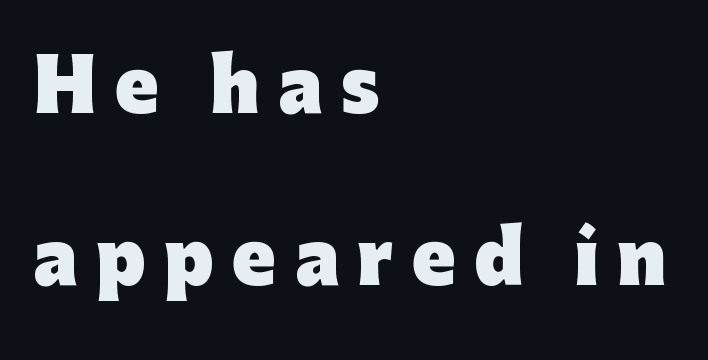
No italicization has been applied; the sample stays upright. A full-strength bold gives these letters their thick strokes. What stands out about the letter spacing? Its width — letters are far apart. The lines are spread far apart with generous leading.
